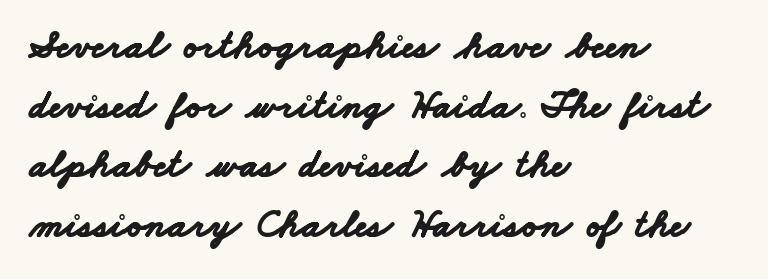
The image shows 40 px bold, wide sans-serif type; set left-aligned, normal line spacing (1.49x), normal letter spacing, not underlined; low stroke contrast and a small x-height.
